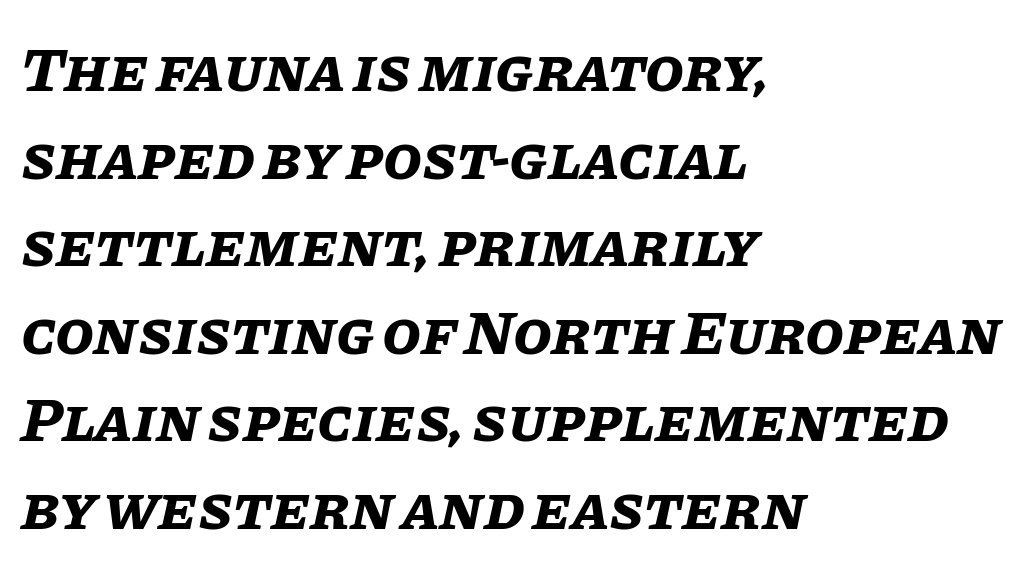
The image shows 63 px bold type, italic (leaning right); set left-aligned, normal line spacing (1.39x), normal letter spacing, not underlined; low stroke contrast and a large x-height.
